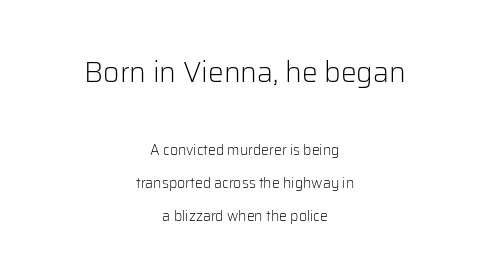
Here the designer chose a conventional face with non-uniform glyph widths. No italicization has been applied; the sample stays upright. Reading down the column, the eye jumps a long way to each next line. The gap between lines stays unmarked. Stems here are at most as thick as an everyday book face.
